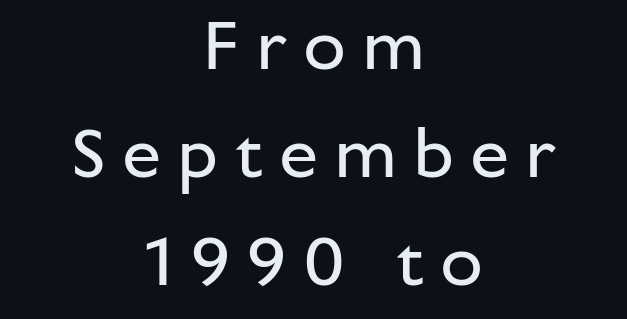
{"serif": "no", "italic": "no", "bold": "no", "weight": "regular", "width": "normal", "stroke_contrast": "low", "x_height": "medium", "monospaced": "no", "underline": "no", "align": "center", "line_spacing": "normal", "line_spacing_ratio": 1.54, "letter_spacing": "wide", "letter_spacing_em": 0.23, "glyph_px": 70}
